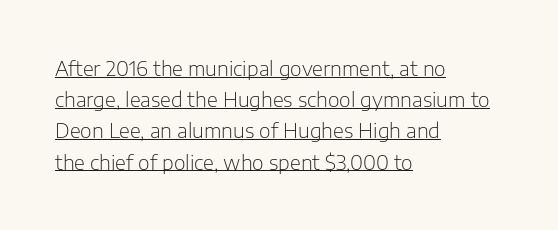
The image shows 20 px text type, upright; set left-aligned, normal line spacing (1.56x), normal letter spacing, underlined.
